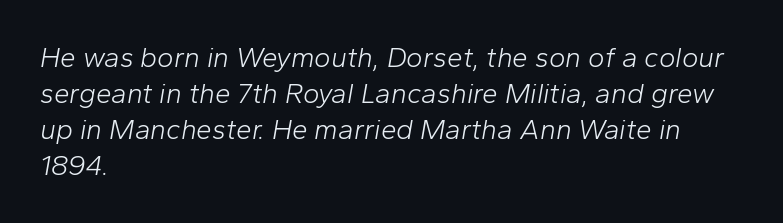
The image shows 28 px light type, italic (leaning right); set left-aligned, normal line spacing (1.29x), normal letter spacing, not underlined; low stroke contrast and a medium x-height.
